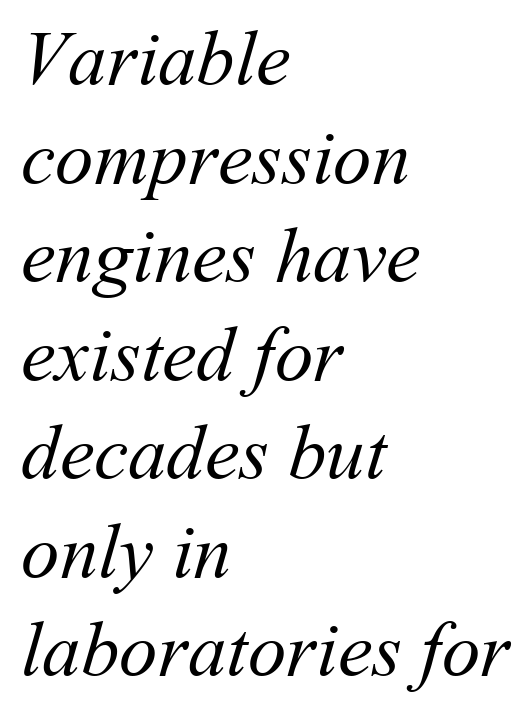
{"bold": "no", "weight": "regular", "width": "normal", "stroke_contrast": "medium", "x_height": "medium", "monospaced": "no", "underline": "no", "align": "left", "line_spacing": "normal", "line_spacing_ratio": 1.28, "letter_spacing": "normal", "letter_spacing_em": 0.0, "glyph_px": 77}
